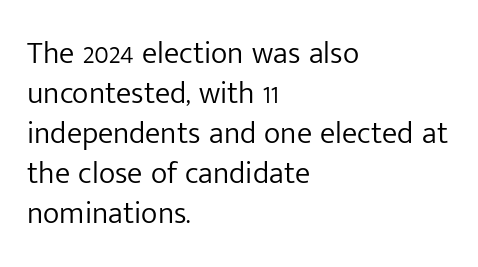
Grotesque or geometric, the face here clearly has no serifs. If you drew a ruler down the left edge, every line would touch it. This sample has the flowing, uneven cadence of proportional lettering. The area under the type is left untouched.
